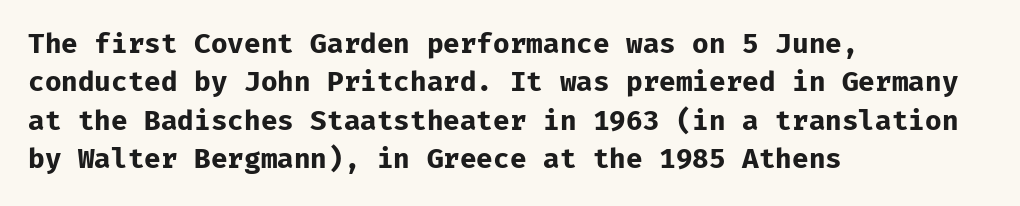
The image shows 27 px bold type, upright; set left-aligned, normal line spacing (1.42x), normal letter spacing, not underlined.
